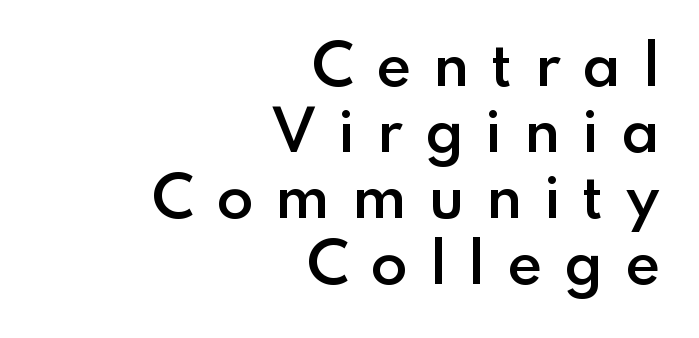
You could not count columns in this text — the font is proportionally spaced. Words float on clear page, feet unadorned. The compositor pushed each line to the right boundary. Does extra space separate the letters? Yes, quite a lot of it. The lettering stays uniformly vertical, giving the passage a roman look. Check where the strokes stop: nothing finishes them off — pure sans.
